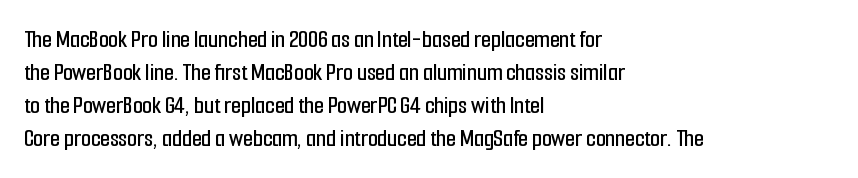
The image shows 25 px text type, upright; set left-aligned, normal line spacing (1.32x), normal letter spacing, not underlined.
